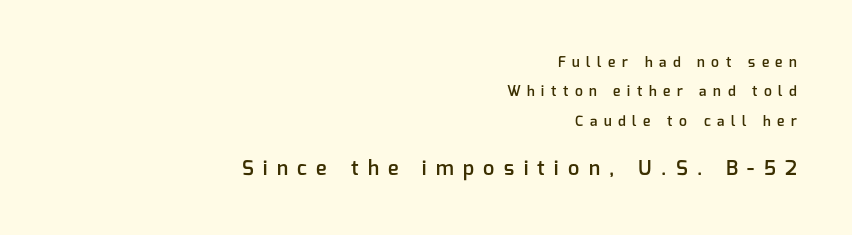
Q: Is the text bold? A: Semi-bold.
Q: Is the text italic (slanted)? A: No, it is upright.
Q: Is the text underlined? A: No.
Q: How is the paragraph aligned? A: Right-aligned.
Q: Is the spacing between letters normal or unusually wide? A: Unusually wide.
Q: Is the spacing between lines tight, normal or loose? A: Loose.
Q: Which block of text is set in a larger size, the first (top) or the second (bottom)? A: The second (bottom) one.
